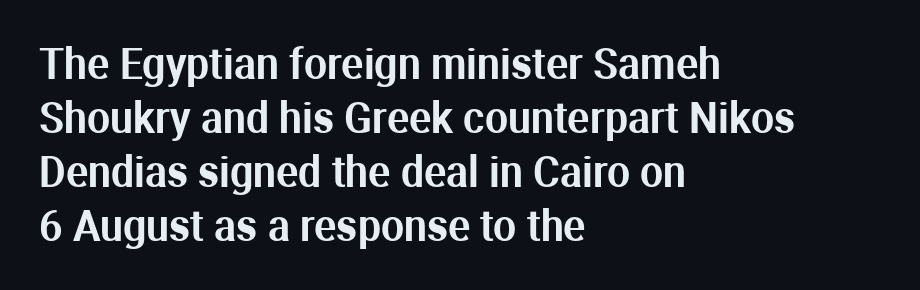
Q: Is the text italic (slanted)? A: No, it is upright.
Q: Is the typeface a serif or a sans-serif typeface? A: Sans-serif.
Q: Is the text underlined? A: No.
Q: How is the paragraph aligned? A: Left-aligned.
Q: Is the spacing between letters normal or unusually wide? A: Normal.
Q: Is the spacing between lines tight, normal or loose? A: Normal.
Q: Width (condensed, normal, or wide)? A: Normal.
Q: Stroke contrast? A: Medium.
Q: x-height? A: Medium.
Q: Monospaced? A: No.
